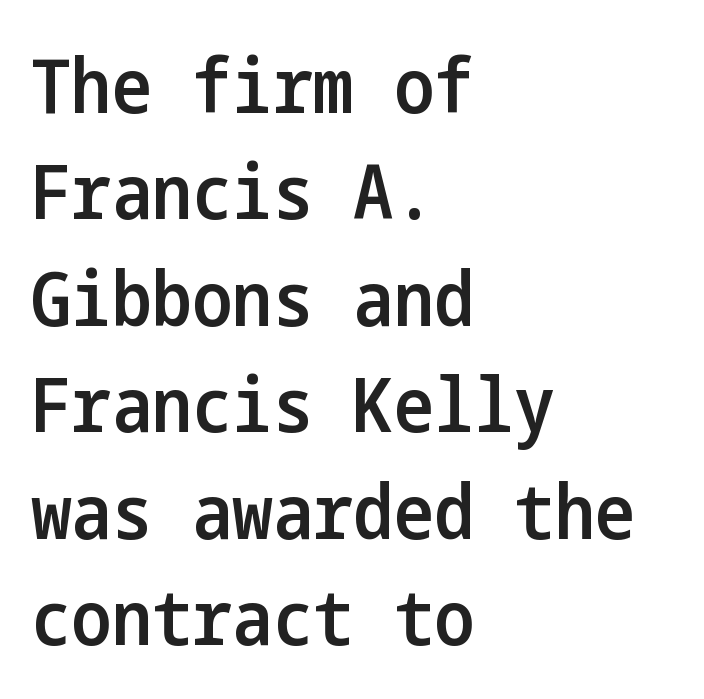
Q: Is the text bold? A: Semi-bold.
Q: Is the text italic (slanted)? A: No, it is upright.
Q: Is the typeface a serif or a sans-serif typeface? A: Sans-serif.
Q: Is the text underlined? A: No.
Q: How is the paragraph aligned? A: Left-aligned.
Q: Is the spacing between letters normal or unusually wide? A: Normal.
Q: Is the spacing between lines tight, normal or loose? A: Normal.
Q: Width (condensed, normal, or wide)? A: Condensed.
Q: Stroke contrast? A: Low.
Q: x-height? A: Medium.
